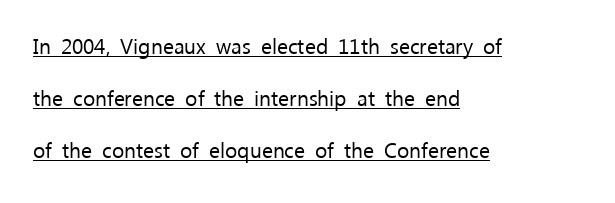
The image shows 21 px text type, upright; set left-aligned, loose line spacing (2.48x), normal letter spacing, underlined.
